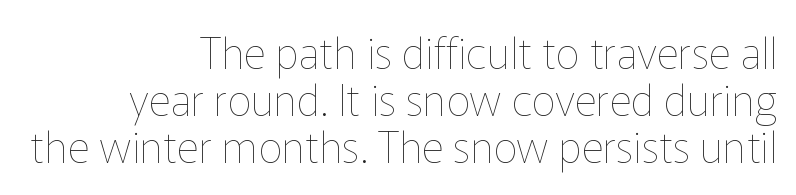
Q: Is the text bold? A: No.
Q: Is the text italic (slanted)? A: No, it is upright.
Q: Is the text underlined? A: No.
Q: How is the paragraph aligned? A: Right-aligned.
Q: Is the spacing between letters normal or unusually wide? A: Normal.
Q: Is the spacing between lines tight, normal or loose? A: Tight.
Q: Width (condensed, normal, or wide)? A: Normal.
Q: Stroke contrast? A: Low.
Q: x-height? A: Medium.
Q: Monospaced? A: No.
